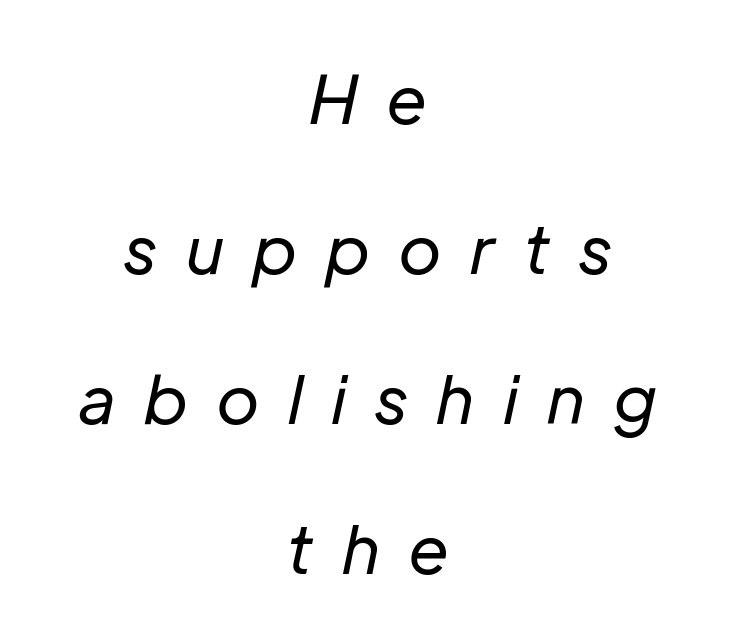
The image shows 67 px regular-weight type, italic (leaning right); set centered, loose line spacing (2.24x), unusually wide letter spacing (+0.44 em), not underlined; low stroke contrast and a medium x-height.
